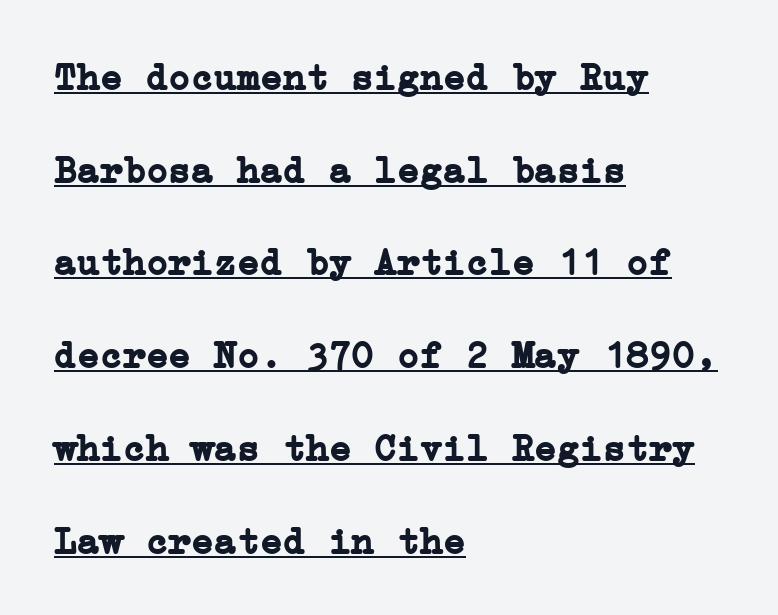
{"serif": "yes", "italic": "no", "bold": "yes", "weight": "semibold", "width": "normal", "stroke_contrast": "low", "x_height": "medium", "underline": "yes", "align": "left", "line_spacing": "loose", "line_spacing_ratio": 2.44, "letter_spacing": "normal", "letter_spacing_em": 0.0, "glyph_px": 38}
